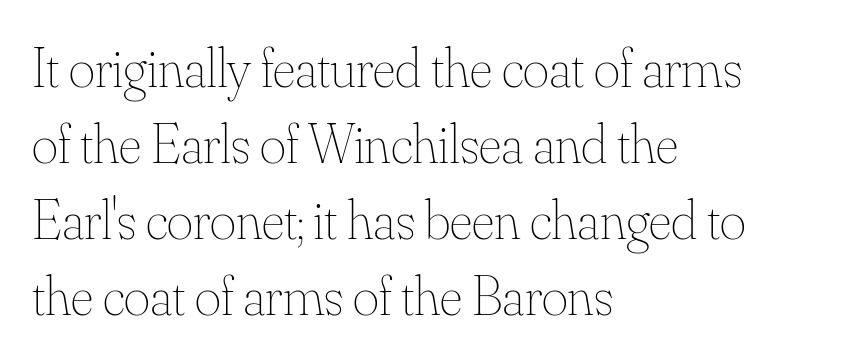
The rendering anchors every line to the left-hand side. A light-to-regular cut is what we see here. Quick note: not italic, upright. Vertical spacing — default.
